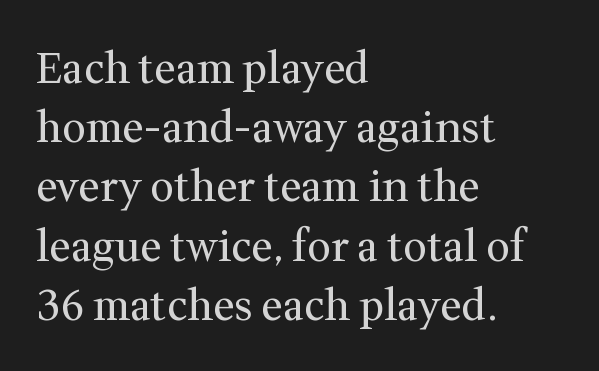
Q: Is the text bold? A: No.
Q: Is the text italic (slanted)? A: No, it is upright.
Q: Is the typeface a serif or a sans-serif typeface? A: Serif.
Q: Is the text underlined? A: No.
Q: How is the paragraph aligned? A: Left-aligned.
Q: Is the spacing between letters normal or unusually wide? A: Normal.
Q: Is the spacing between lines tight, normal or loose? A: Normal.
Q: Width (condensed, normal, or wide)? A: Normal.
Q: Stroke contrast? A: Medium.
Q: x-height? A: Medium.
Q: Monospaced? A: No.
